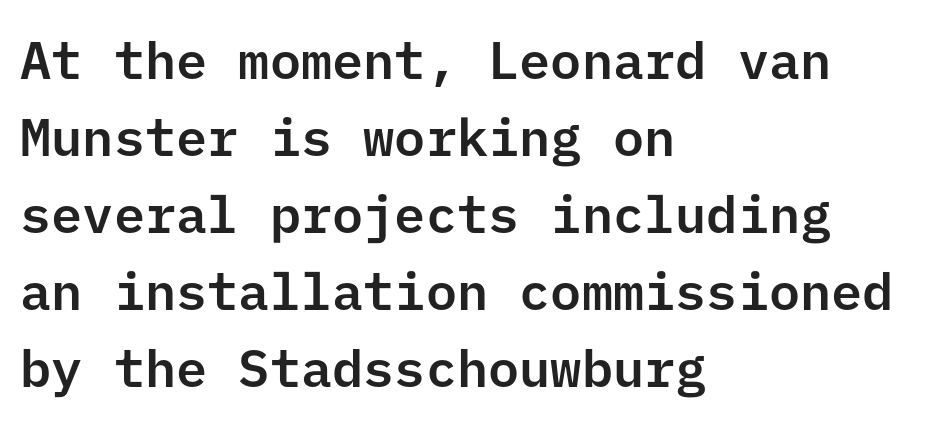
The image shows 52 px sans-serif type, upright; set left-aligned, normal line spacing (1.48x), normal letter spacing, not underlined; low stroke contrast and a medium x-height.
